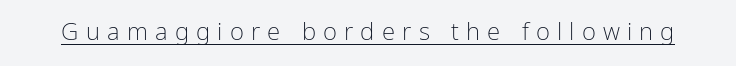
Q: Is the text bold? A: No.
Q: Is the text italic (slanted)? A: No, it is upright.
Q: Is the text underlined? A: Yes.
Q: Is the spacing between letters normal or unusually wide? A: Unusually wide.
